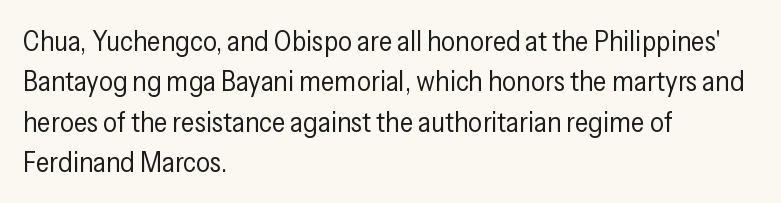
{"serif": "no", "italic": "no", "bold": "no", "weight": "regular", "width": "condensed", "stroke_contrast": "low", "x_height": "medium", "monospaced": "no", "underline": "no", "align": "left", "line_spacing": "normal", "line_spacing_ratio": 1.44, "letter_spacing": "normal", "letter_spacing_em": 0.0, "glyph_px": 28}
